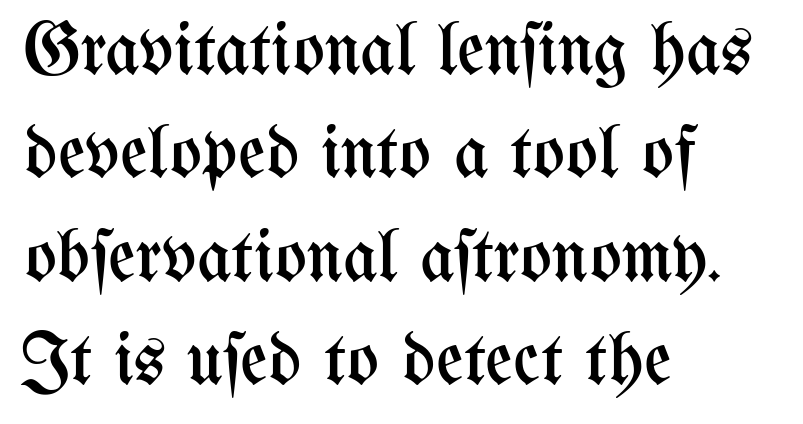
{"italic": "no", "bold": "no", "weight": "regular", "width": "condensed", "stroke_contrast": "medium", "x_height": "medium", "monospaced": "no", "underline": "no", "align": "left", "line_spacing": "normal", "line_spacing_ratio": 1.38, "letter_spacing": "normal", "letter_spacing_em": 0.0, "glyph_px": 75}
